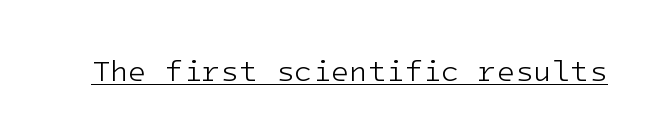
Think standard paragraph weight, or any step lighter than that. The passage shown is underscored from start to finish. Nope, not italic — everything's standing straight. This rendering leaves character spacing at its baseline value.
